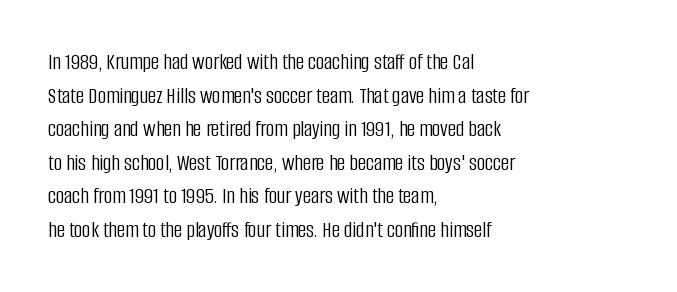
{"italic": "no", "bold": "no", "underline": "no", "align": "left", "line_spacing": "normal", "line_spacing_ratio": 1.46, "letter_spacing": "normal", "letter_spacing_em": 0.0, "glyph_px": 23}
